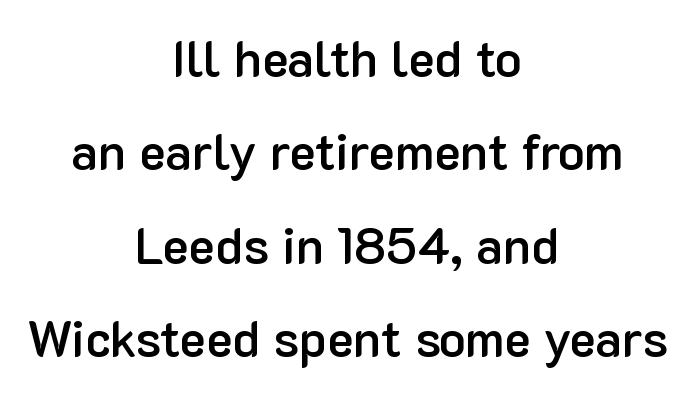
{"serif": "no", "italic": "no", "bold": "semi", "weight": "semibold", "width": "normal", "stroke_contrast": "low", "x_height": "medium", "monospaced": "no", "underline": "no", "align": "center", "line_spacing_ratio": 1.87, "letter_spacing": "normal", "letter_spacing_em": 0.0, "glyph_px": 50}
